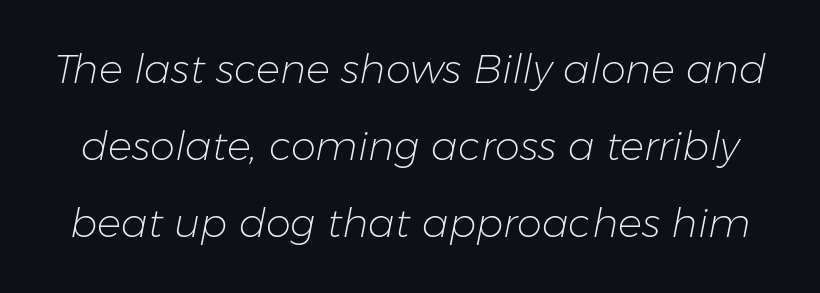
The image shows 40 px light type, italic (leaning right); set loose line spacing (1.93x), normal letter spacing, not underlined; low stroke contrast and a medium x-height.
